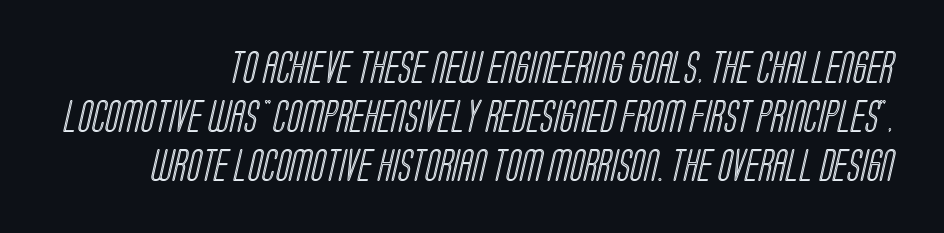
The compositor pushed each line to the right boundary. Note the varied advance widths — an 'i' is clearly narrower than an 'm'. This block has exactly the height ordinary leading produces. Observe the ordinary spacing: letters are neighbours, not strangers. Type without underlining.
